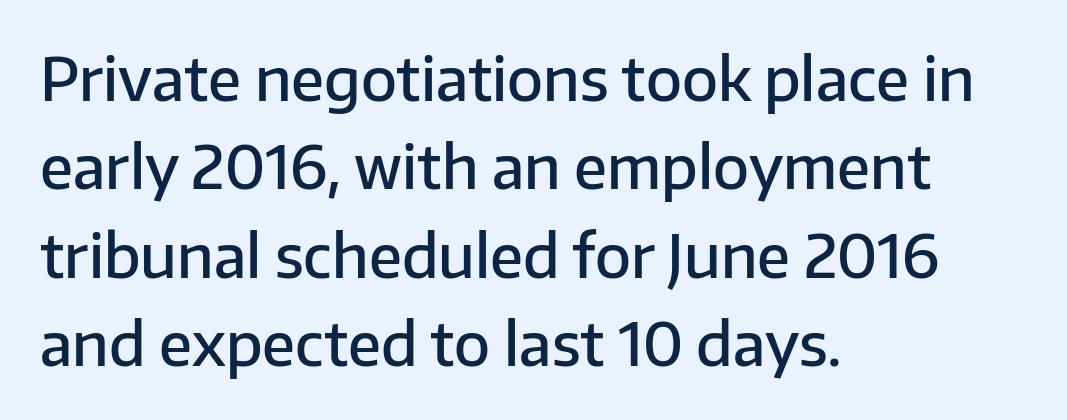
Do the characters align in a grid? No, the font is proportional. Typeset ragged right — the left edge is the straight one. Tracking here is standard; glyphs follow each other at the usual distance. The space beneath each line is pristine and unruled. Firm but not heavy-handed strokes: this text is semibold.
